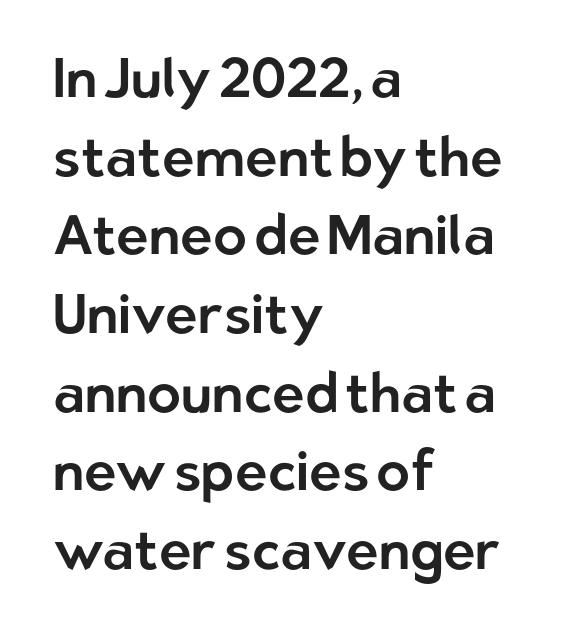
Q: Is the text italic (slanted)? A: No, it is upright.
Q: Is the typeface a serif or a sans-serif typeface? A: Sans-serif.
Q: Is the text underlined? A: No.
Q: How is the paragraph aligned? A: Left-aligned.
Q: Is the spacing between letters normal or unusually wide? A: Normal.
Q: Is the spacing between lines tight, normal or loose? A: Normal.
Q: Width (condensed, normal, or wide)? A: Normal.
Q: Stroke contrast? A: Low.
Q: x-height? A: Medium.
Q: Monospaced? A: No.
